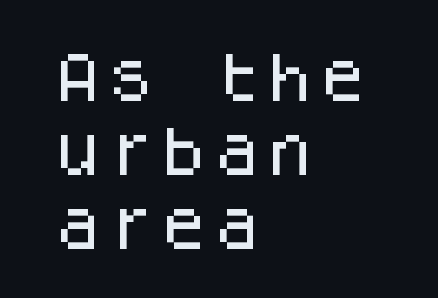
{"serif": "no", "italic": "no", "width": "normal", "stroke_contrast": "low", "x_height": "large", "monospaced": "yes", "underline": "no", "align": "left", "line_spacing": "normal", "line_spacing_ratio": 1.4, "letter_spacing": "normal", "letter_spacing_em": 0.0, "glyph_px": 53}
